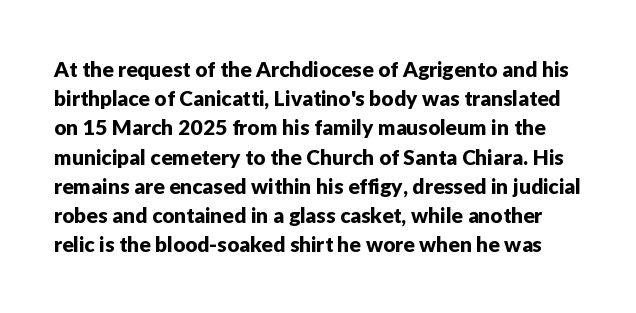
The image shows 21 px text type, upright; set normal line spacing (1.39x), normal letter spacing, not underlined.
